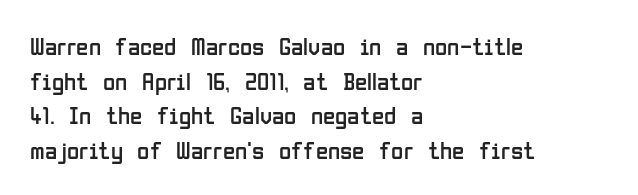
{"italic": "no", "bold": "no", "underline": "no", "align": "left", "line_spacing": "normal", "line_spacing_ratio": 1.39, "letter_spacing": "normal", "letter_spacing_em": 0.0, "glyph_px": 25}
